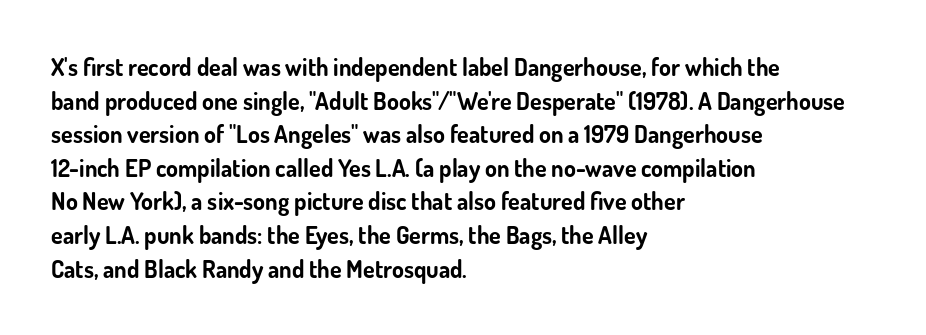
The image shows 24 px bold type, upright; set left-aligned, normal line spacing (1.4x), normal letter spacing, not underlined.
